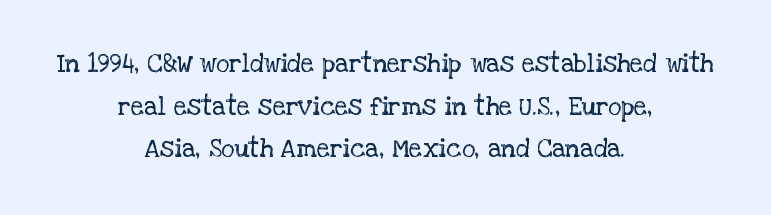
A light-to-regular cut is what we see here. Each line is balanced around a shared central axis. Only glyphs here, with clear space below each row. The line texture is even and compact thanks to regular tracking.
